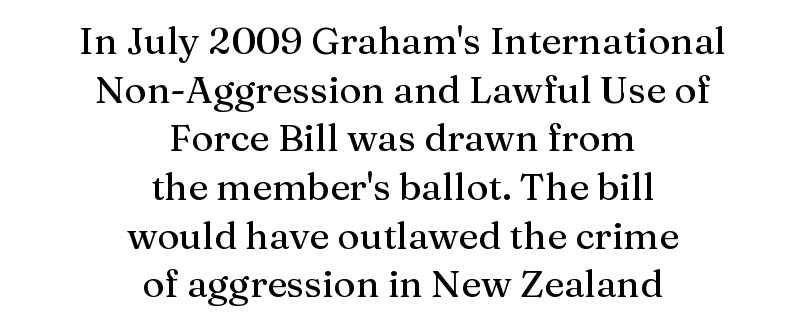
Nothing unusual about the tracking: characters are spaced as the font intends. Vertical strokes here are truly vertical. A typesetter would call this proportional, since set widths differ per character. Examine the stroke ends and you'll spot serifs. Any mark beneath the type? The region is blank. Every row of glyphs is offset so its center matches the block's center.
